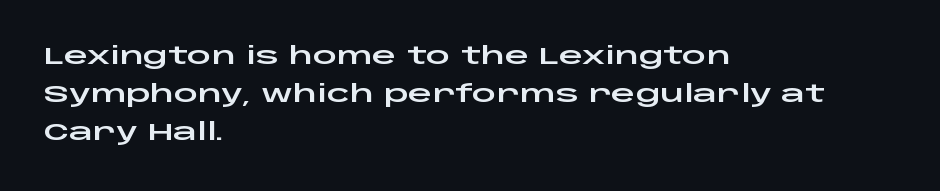
The image shows 24 px text type, upright; set left-aligned, normal line spacing (1.59x), normal letter spacing, not underlined.
